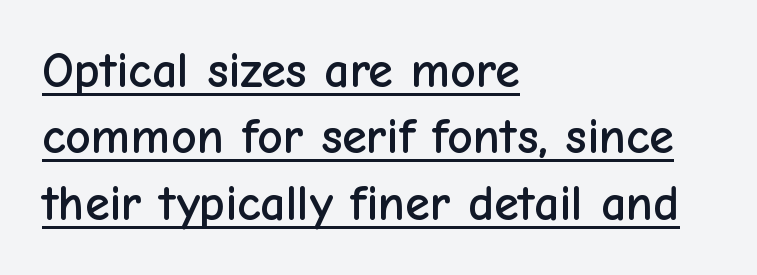
Letterform terminals end flat and unadorned throughout the passage. It's the straight-up-and-down kind of type. Visually the block forms a straight wall on the left and a jagged coastline on the right. These lines are rendered in a variable-pitch font. The letters sit at their default tracking, neither squeezed nor spread. The rendering uses a moderate line-height, typical for paragraphs.
